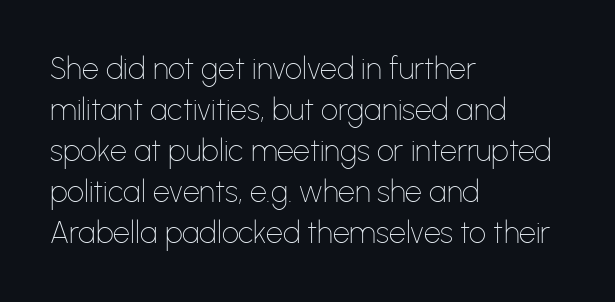
The image shows 30 px thin sans-serif type, upright; set left-aligned, normal line spacing (1.37x), normal letter spacing, not underlined; low stroke contrast and a medium x-height.
